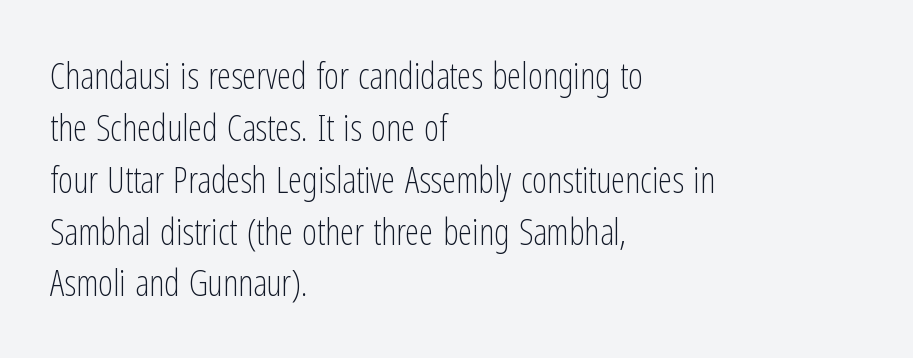
The image shows 36 px light, condensed sans-serif type, upright; set left-aligned, normal line spacing (1.44x), normal letter spacing, not underlined; low stroke contrast and a medium x-height.
